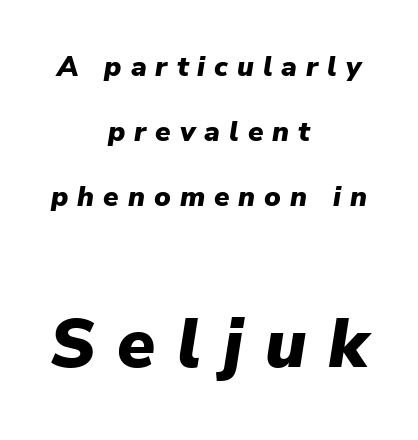
{"italic": "yes", "lean": "right", "slant_degrees": 9, "bold": "yes", "weight": "heavy", "width": "normal", "stroke_contrast": "low", "x_height": "medium", "monospaced": "no", "underline": "no", "align": "center", "line_spacing": "loose", "line_spacing_ratio": 2.32, "letter_spacing": "wide", "letter_spacing_em": 0.32, "larger_block": "second", "size_ratio": 2.46, "glyph_px": 69}
